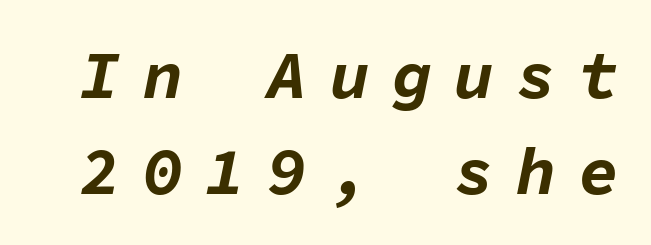
{"italic": "yes", "lean": "right", "slant_degrees": 11, "bold": "yes", "weight": "bold", "width": "normal", "stroke_contrast": "low", "x_height": "medium", "monospaced": "yes", "underline": "no", "line_spacing": "normal", "line_spacing_ratio": 1.43, "letter_spacing": "wide", "letter_spacing_em": 0.33, "glyph_px": 67}
